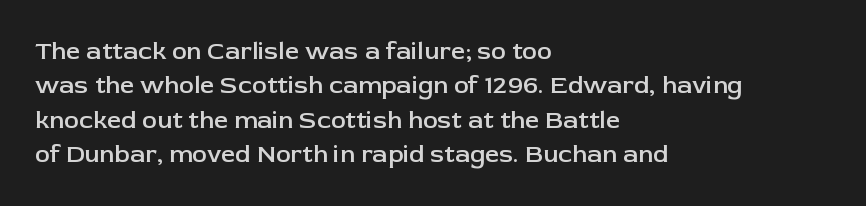
Q: Is the text bold? A: Semi-bold.
Q: Is the text italic (slanted)? A: No, it is upright.
Q: Is the text underlined? A: No.
Q: How is the paragraph aligned? A: Left-aligned.
Q: Is the spacing between letters normal or unusually wide? A: Normal.
Q: Is the spacing between lines tight, normal or loose? A: Normal.
